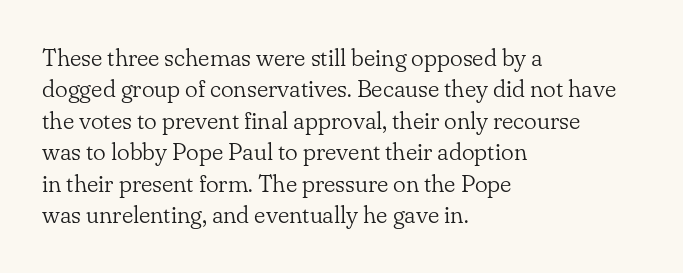
Q: Is the text bold? A: No.
Q: Is the text italic (slanted)? A: No, it is upright.
Q: Is the text underlined? A: No.
Q: How is the paragraph aligned? A: Left-aligned.
Q: Is the spacing between letters normal or unusually wide? A: Normal.
Q: Is the spacing between lines tight, normal or loose? A: Normal.
